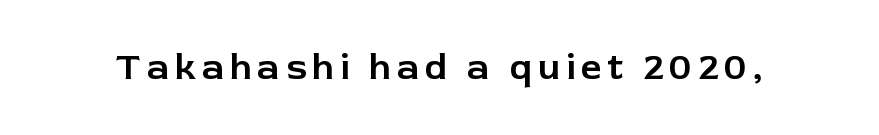
The image shows 37 px sans-serif type, upright; set not underlined; low stroke contrast and a medium x-height.
